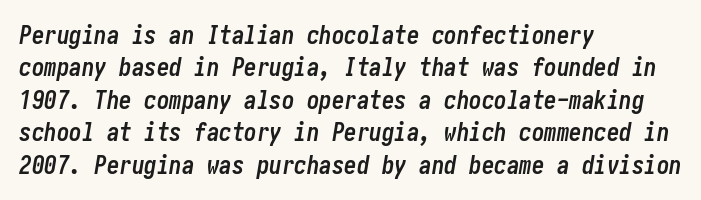
The typography opts for an oblique posture over an upright one. What stands out about the letter spacing? Nothing — it is the standard amount. The sample has been set heavy, in full bold. The designer left line spacing at the default. The space directly below the letters is spotless. If you drew a ruler down the left edge, every line would touch it.
